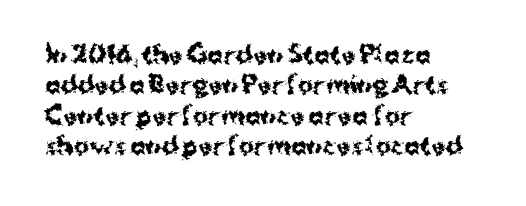
Each word holds together tightly as a unit, with standard inter-letter gaps. Typeset ragged right — the left edge is the straight one. Has an underline been added? It has not. The passage shown stacks its lines at a standard gap. A typesetter would mark this as roman, not italic. The passage shown is emphatically bold.
